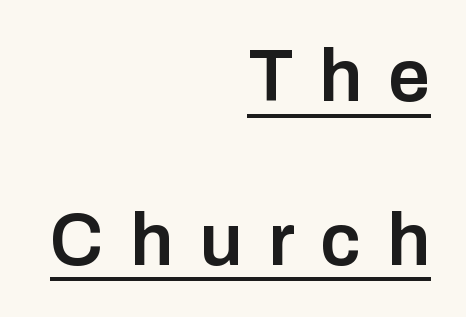
Every word sits above its own underline. The sample has been set in demibold, a notch under bold. Notice the wide empty band between every row — that's loose leading. Right-aligned paragraph, ragged on the left.
